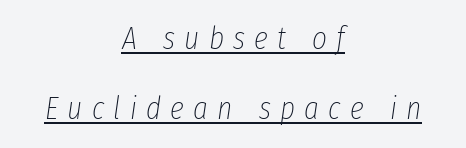
{"italic": "yes", "lean": "right", "slant_degrees": 8, "bold": "no", "weight": "thin", "width": "condensed", "stroke_contrast": "low", "x_height": "medium", "monospaced": "no", "underline": "yes", "align": "center", "line_spacing": "loose", "line_spacing_ratio": 2.2, "letter_spacing": "wide", "letter_spacing_em": 0.29, "glyph_px": 32}
